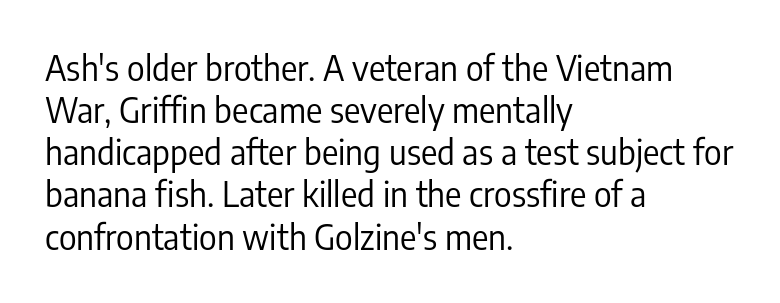
Q: Is the text bold? A: No.
Q: Is the text italic (slanted)? A: No, it is upright.
Q: Is the typeface a serif or a sans-serif typeface? A: Sans-serif.
Q: Is the text underlined? A: No.
Q: How is the paragraph aligned? A: Left-aligned.
Q: Is the spacing between letters normal or unusually wide? A: Normal.
Q: Width (condensed, normal, or wide)? A: Condensed.
Q: Stroke contrast? A: Low.
Q: x-height? A: Medium.
Q: Monospaced? A: No.
